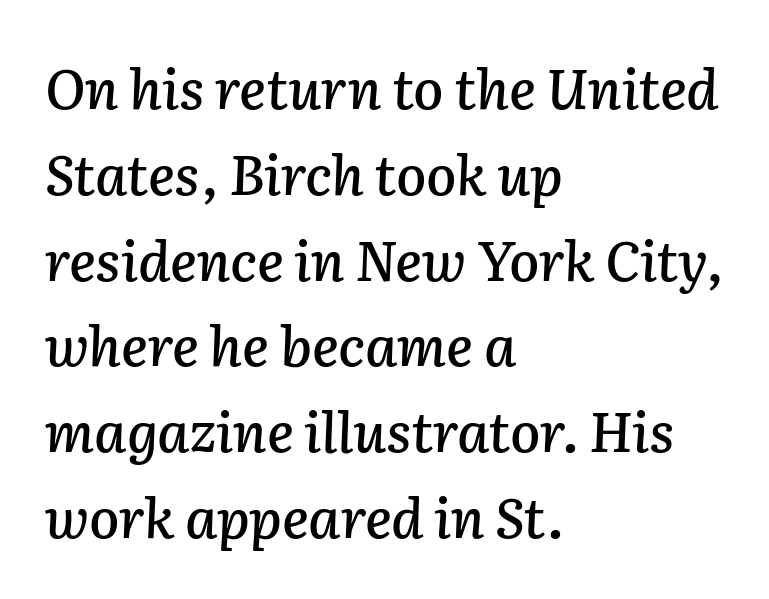
A typesetter would call this proportional, since set widths differ per character. Would a proofreader flag this as italicized? Yes. Underlining? Definitely not there. The space between consecutive lines is moderate.
